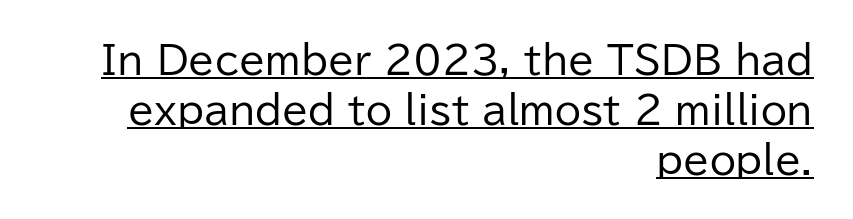
The image shows 38 px regular-weight sans-serif type, upright; set right-aligned, normal line spacing (1.31x), normal letter spacing, underlined; low stroke contrast and a medium x-height.
